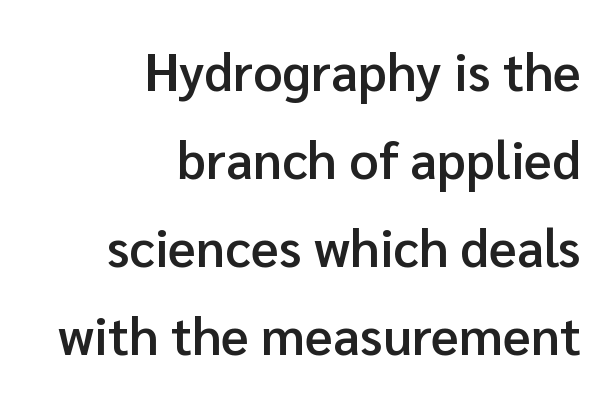
{"serif": "no", "italic": "no", "bold": "semi", "weight": "semibold", "width": "normal", "stroke_contrast": "low", "x_height": "medium", "monospaced": "no", "underline": "no", "align": "right", "line_spacing": "normal", "line_spacing_ratio": 1.69, "letter_spacing": "normal", "letter_spacing_em": 0.0, "glyph_px": 52}
